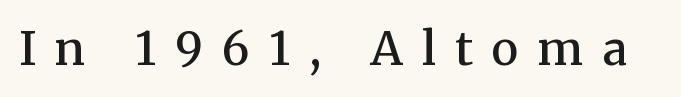
The image shows 46 px semibold serif type, upright; set unusually wide letter spacing (+0.42 em), not underlined; medium stroke contrast and a medium x-height.
